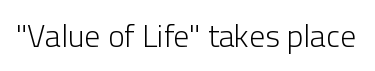
{"serif": "no", "italic": "no", "bold": "no", "weight": "light", "width": "normal", "stroke_contrast": "low", "x_height": "medium", "monospaced": "no", "underline": "no", "letter_spacing": "normal", "letter_spacing_em": 0.0, "glyph_px": 32}
